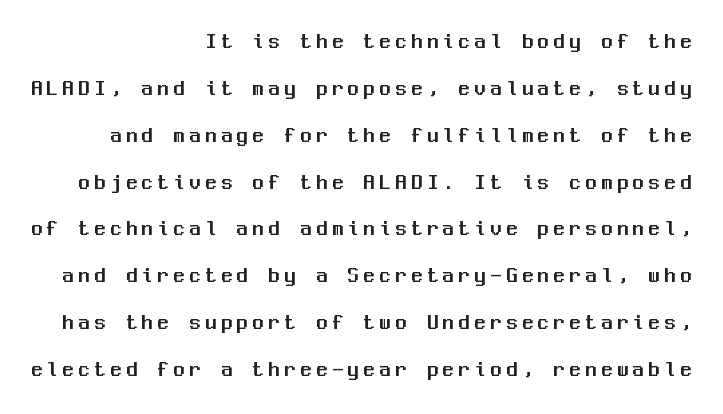
{"italic": "no", "underline": "no", "align": "right", "line_spacing": "loose", "line_spacing_ratio": 2.13, "letter_spacing": "wide", "letter_spacing_em": 0.22, "glyph_px": 22}
